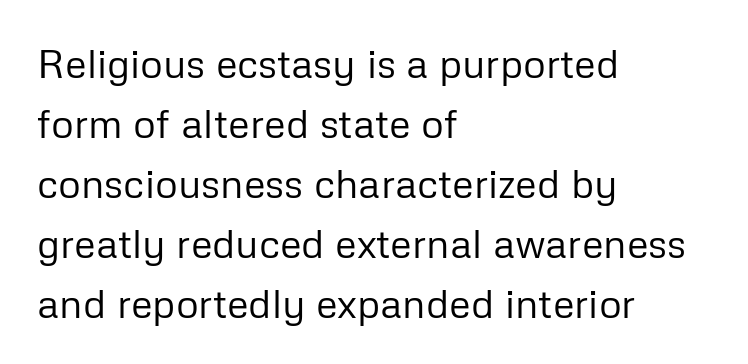
{"serif": "no", "italic": "no", "bold": "no", "weight": "regular", "width": "normal", "stroke_contrast": "low", "x_height": "medium", "monospaced": "no", "underline": "no", "align": "left", "line_spacing": "normal", "line_spacing_ratio": 1.5, "letter_spacing": "normal", "letter_spacing_em": 0.0, "glyph_px": 40}
